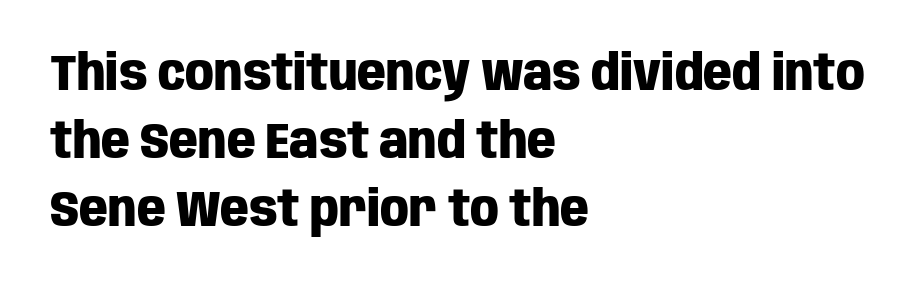
Q: Is the text bold? A: Yes.
Q: Is the text italic (slanted)? A: No, it is upright.
Q: Is the typeface a serif or a sans-serif typeface? A: Sans-serif.
Q: Is the text underlined? A: No.
Q: How is the paragraph aligned? A: Left-aligned.
Q: Is the spacing between letters normal or unusually wide? A: Normal.
Q: Is the spacing between lines tight, normal or loose? A: Normal.
Q: Width (condensed, normal, or wide)? A: Condensed.
Q: Stroke contrast? A: Low.
Q: x-height? A: Large.
Q: Monospaced? A: No.
